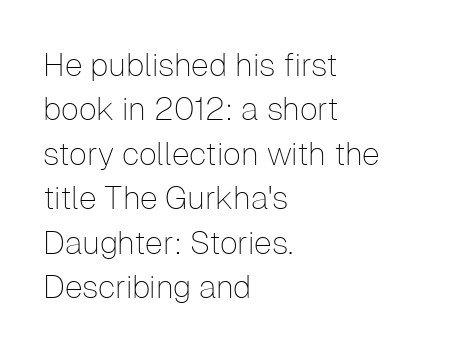
{"serif": "no", "italic": "no", "bold": "no", "weight": "thin", "width": "normal", "stroke_contrast": "low", "x_height": "medium", "monospaced": "no", "underline": "no", "align": "left", "line_spacing": "normal", "line_spacing_ratio": 1.39, "letter_spacing": "normal", "letter_spacing_em": 0.0, "glyph_px": 32}
